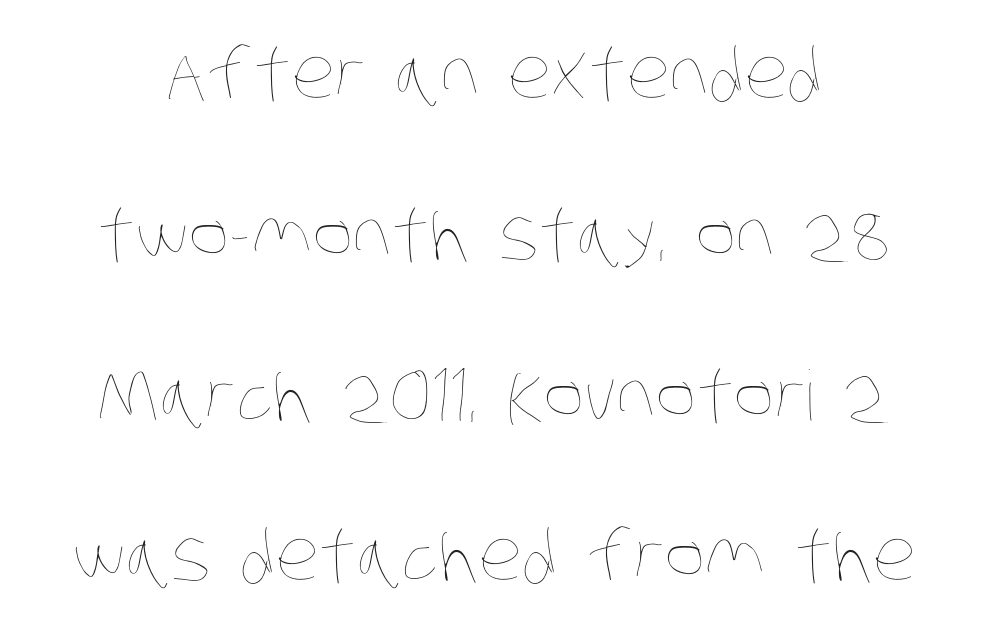
Each letter keeps its own natural width here, so spacing adapts to shape. Honestly, there is no underline to notice here at all. The gaps between neighbouring characters are ordinary and unremarkable. Ink coverage per letter is moderate at most. A great deal of white space separates one row of letters from the next.
